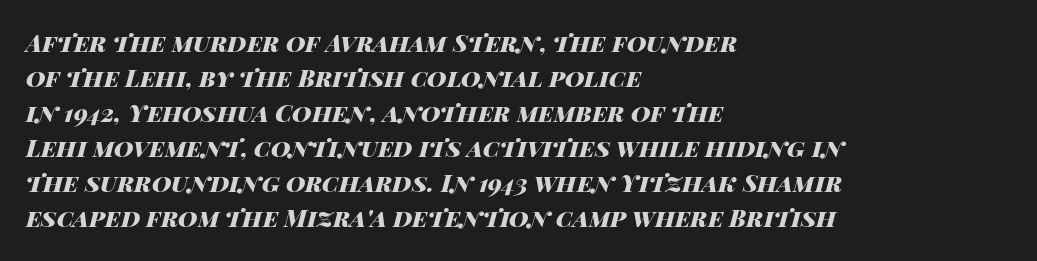
Q: Is the text bold? A: Yes.
Q: Is the text italic (slanted)? A: Yes, it leans right by about 14 degrees.
Q: Is the text underlined? A: No.
Q: How is the paragraph aligned? A: Left-aligned.
Q: Is the spacing between letters normal or unusually wide? A: Normal.
Q: Is the spacing between lines tight, normal or loose? A: Normal.
